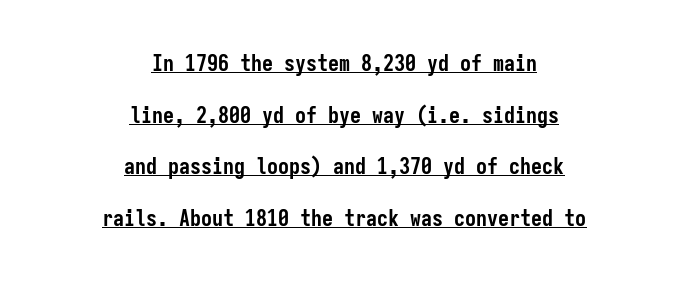
{"italic": "no", "bold": "yes", "underline": "yes", "align": "center", "line_spacing": "loose", "line_spacing_ratio": 2.35, "letter_spacing": "normal", "letter_spacing_em": 0.0, "glyph_px": 22}
